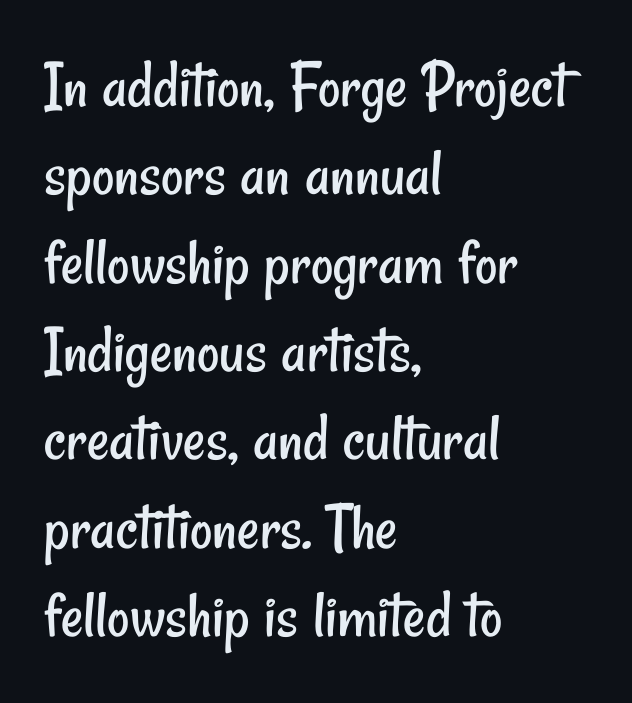
The image shows 69 px regular-weight, condensed sans-serif type; set left-aligned, normal line spacing (1.28x), normal letter spacing, not underlined; low stroke contrast and a small x-height.
